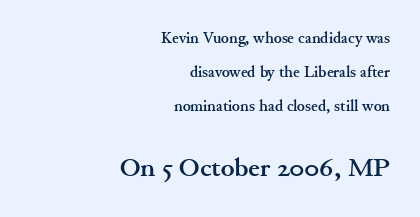
Q: Is the text bold? A: Yes.
Q: Is the text italic (slanted)? A: No, it is upright.
Q: Is the text underlined? A: No.
Q: How is the paragraph aligned? A: Right-aligned.
Q: Is the spacing between letters normal or unusually wide? A: Normal.
Q: Is the spacing between lines tight, normal or loose? A: Loose.
Q: Which block of text is set in a larger size, the first (top) or the second (bottom)? A: The second (bottom) one.
